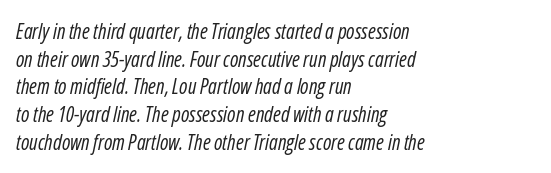
The paragraph shown leans on its left margin. Look at the tracking — it's just the regular setting, nothing added. Weight: not bold — regular or lighter. These lines were composed using italics.
